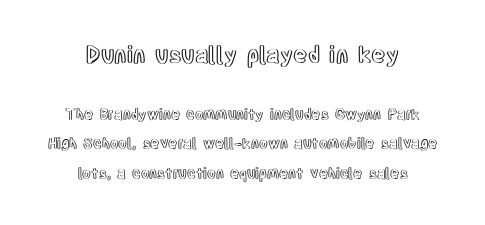
Q: Is the text italic (slanted)? A: No, it is upright.
Q: Is the text underlined? A: No.
Q: How is the paragraph aligned? A: Centered.
Q: Is the spacing between letters normal or unusually wide? A: Normal.
Q: Is the spacing between lines tight, normal or loose? A: Loose.
Q: Which block of text is set in a larger size, the first (top) or the second (bottom)? A: The first (top) one.
